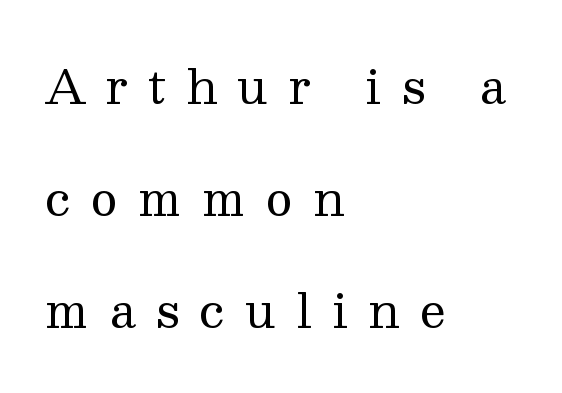
Q: Is the text bold? A: No.
Q: Is the text italic (slanted)? A: No, it is upright.
Q: Is the typeface a serif or a sans-serif typeface? A: Serif.
Q: Is the text underlined? A: No.
Q: How is the paragraph aligned? A: Left-aligned.
Q: Is the spacing between letters normal or unusually wide? A: Unusually wide.
Q: Is the spacing between lines tight, normal or loose? A: Loose.
Q: Width (condensed, normal, or wide)? A: Normal.
Q: Stroke contrast? A: Medium.
Q: x-height? A: Medium.
Q: Monospaced? A: No.
